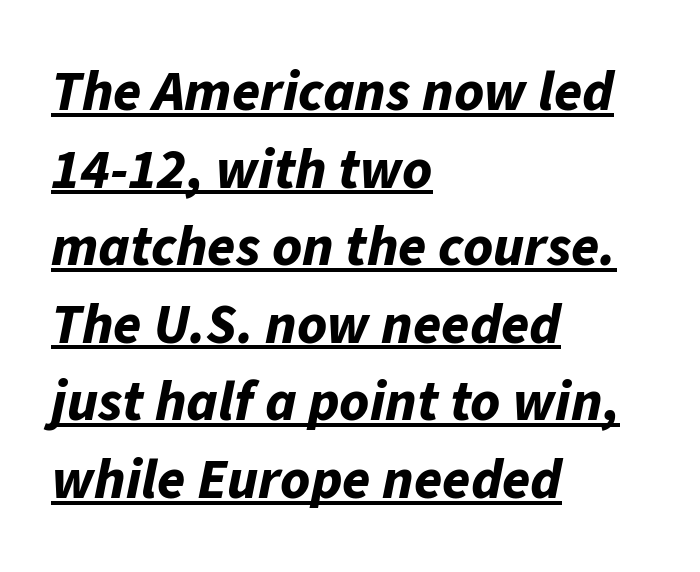
The image shows 57 px bold type, italic (leaning right); set left-aligned, normal line spacing (1.36x), normal letter spacing, underlined; low stroke contrast and a medium x-height.
